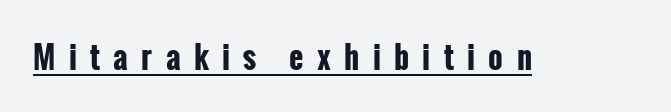
The image shows 31 px bold, condensed sans-serif type, upright; set unusually wide letter spacing (+0.43 em), underlined; low stroke contrast and a medium x-height.
